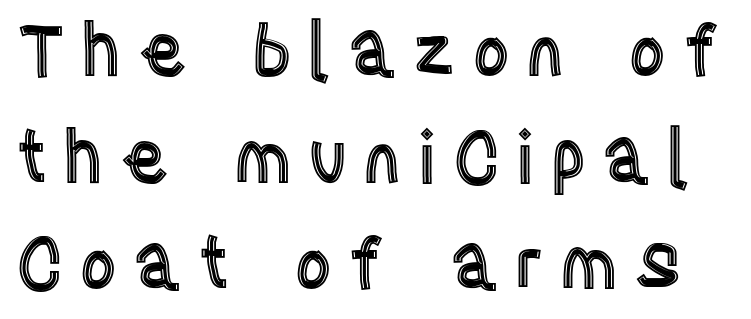
{"italic": "no", "width": "condensed", "x_height": "large", "monospaced": "no", "underline": "no", "line_spacing": "normal", "line_spacing_ratio": 1.48, "letter_spacing": "wide", "letter_spacing_em": 0.22, "glyph_px": 72}
